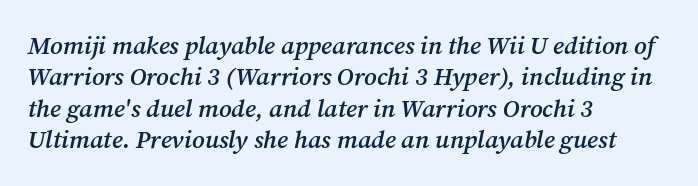
Decoration check: the copy has no underline. Each line starts at the same left margin while the right side varies. The passage shown leans; its letterforms are oblique. This sample uses plain, unmodified letter spacing. How would I describe the line gaps? Plain and ordinary. Compared with an ordinary text face, these strokes are moderately heavier — a semibold.
